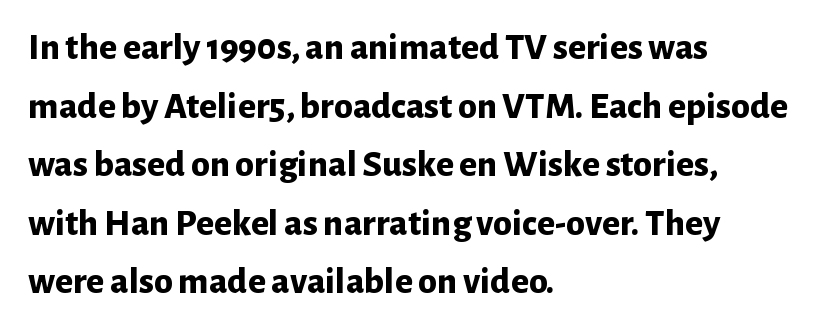
Is there much room between lines? A standard amount, neither cramped nor airy. The letterforms sit shoulder to shoulder at normal distance. The zone under the glyphs is completely vacant. When letters stand straight like this, we call the style roman or upright. Heft: maximum for text — a bold.
